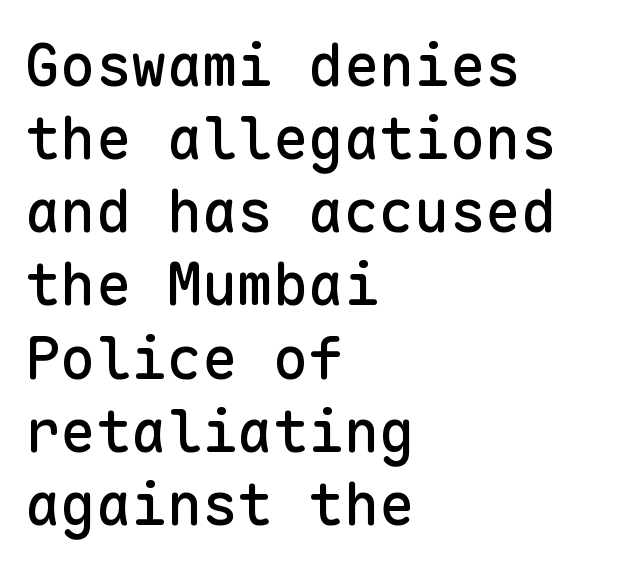
The image shows 59 px sans-serif type, upright, monospaced; set left-aligned, line spacing 1.24x, normal letter spacing, not underlined; low stroke contrast and a medium x-height.
